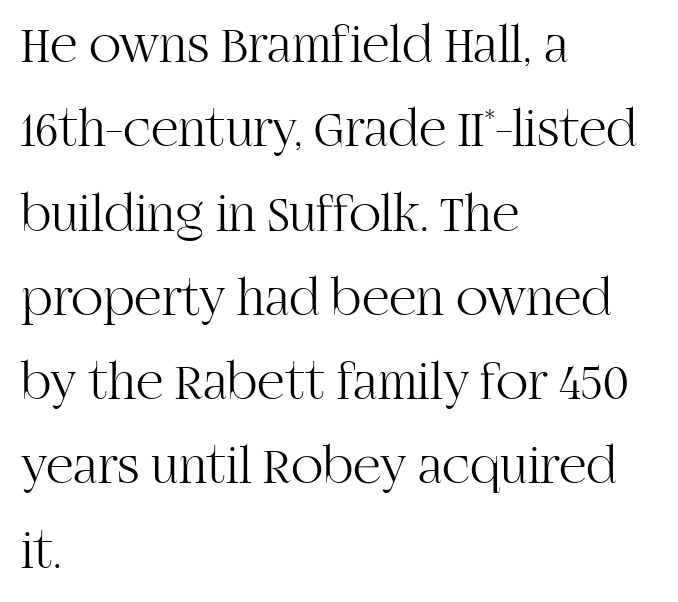
{"serif": "yes", "italic": "no", "bold": "no", "weight": "light", "width": "normal", "stroke_contrast": "high", "x_height": "large", "monospaced": "no", "underline": "no", "align": "left", "line_spacing": "normal", "line_spacing_ratio": 1.59, "letter_spacing": "normal", "letter_spacing_em": 0.0, "glyph_px": 53}
